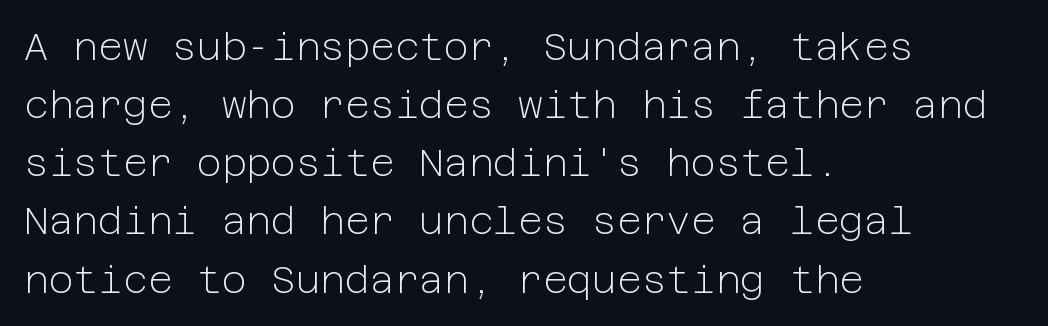
Q: Is the text bold? A: No.
Q: Is the text italic (slanted)? A: No, it is upright.
Q: Is the typeface a serif or a sans-serif typeface? A: Sans-serif.
Q: Is the text underlined? A: No.
Q: How is the paragraph aligned? A: Left-aligned.
Q: Is the spacing between letters normal or unusually wide? A: Normal.
Q: Is the spacing between lines tight, normal or loose? A: Normal.
Q: Width (condensed, normal, or wide)? A: Normal.
Q: Stroke contrast? A: Low.
Q: x-height? A: Medium.
